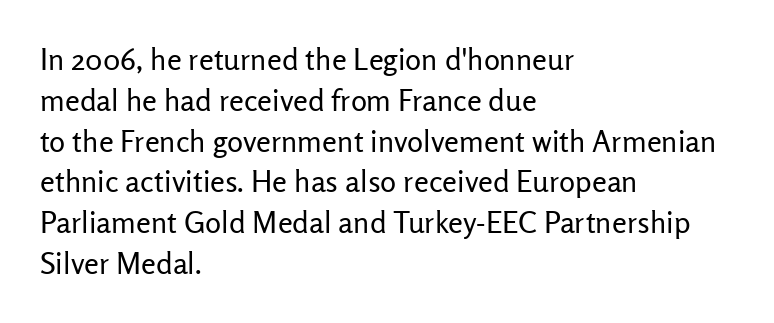
Q: Is the text bold? A: No.
Q: Is the text italic (slanted)? A: No, it is upright.
Q: Is the typeface a serif or a sans-serif typeface? A: Sans-serif.
Q: Is the text underlined? A: No.
Q: How is the paragraph aligned? A: Left-aligned.
Q: Is the spacing between letters normal or unusually wide? A: Normal.
Q: Is the spacing between lines tight, normal or loose? A: Normal.
Q: Width (condensed, normal, or wide)? A: Normal.
Q: Stroke contrast? A: Low.
Q: x-height? A: Medium.
Q: Monospaced? A: No.
